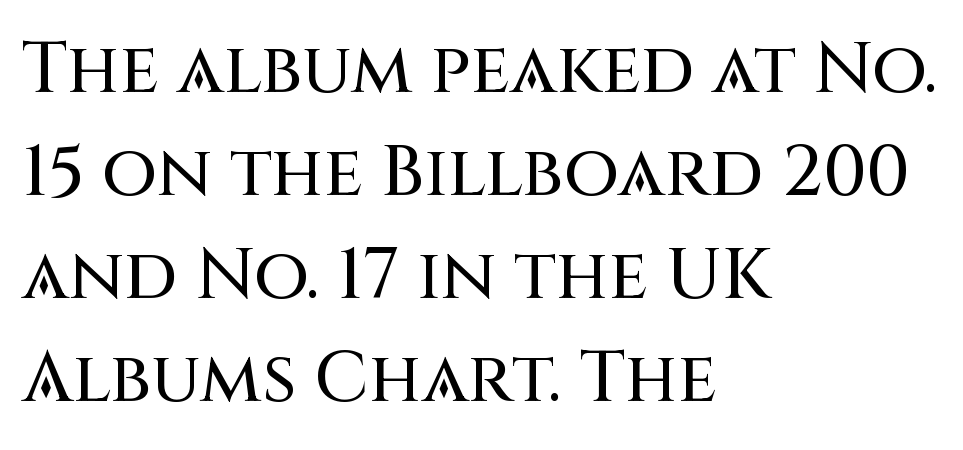
The baseline area is clear. The face used here is proportionally spaced, like ordinary book or web type. One-word summary of the alignment: left. Quick note: not italic, upright.
